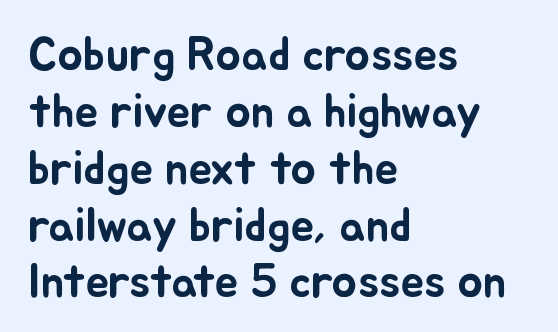
The image shows 47 px text type, upright; set left-aligned, line spacing 1.21x, normal letter spacing, not underlined; low stroke contrast and a small x-height.
